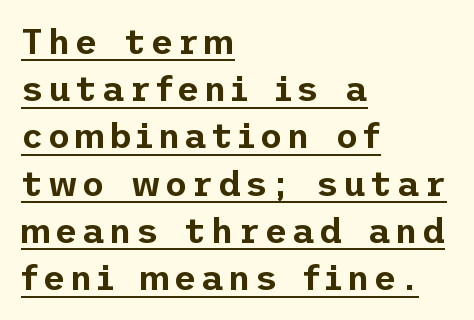
Successive baselines arrive at the customary interval. The text was rendered using a sans face with plain stroke endings. What decoration does the sample have? An underline. Do the letters lean? They stand straight.
